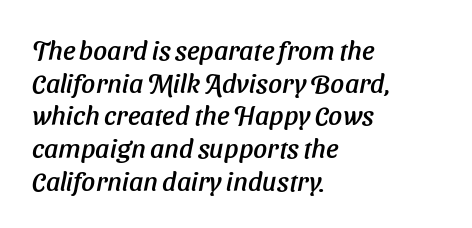
Q: Is the text italic (slanted)? A: Yes, it leans right by about 11 degrees.
Q: Is the text underlined? A: No.
Q: How is the paragraph aligned? A: Left-aligned.
Q: Is the spacing between letters normal or unusually wide? A: Normal.
